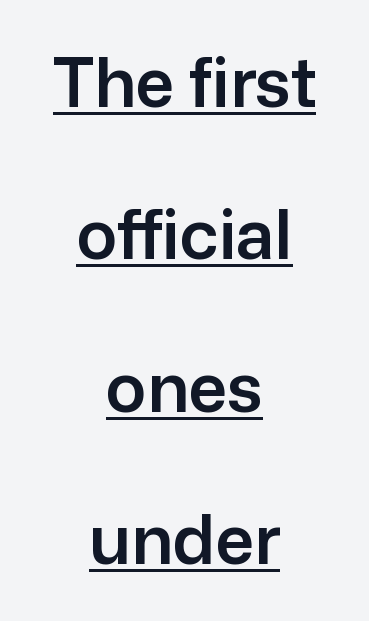
The image shows 68 px sans-serif type, upright; set centered, loose line spacing (2.24x), normal letter spacing, underlined; low stroke contrast and a medium x-height.
